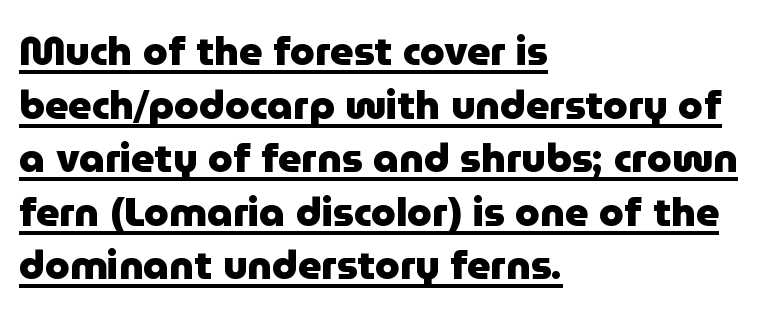
The image shows 40 px heavy sans-serif type, upright; set left-aligned, normal line spacing (1.34x), normal letter spacing, underlined; low stroke contrast and a medium x-height.
